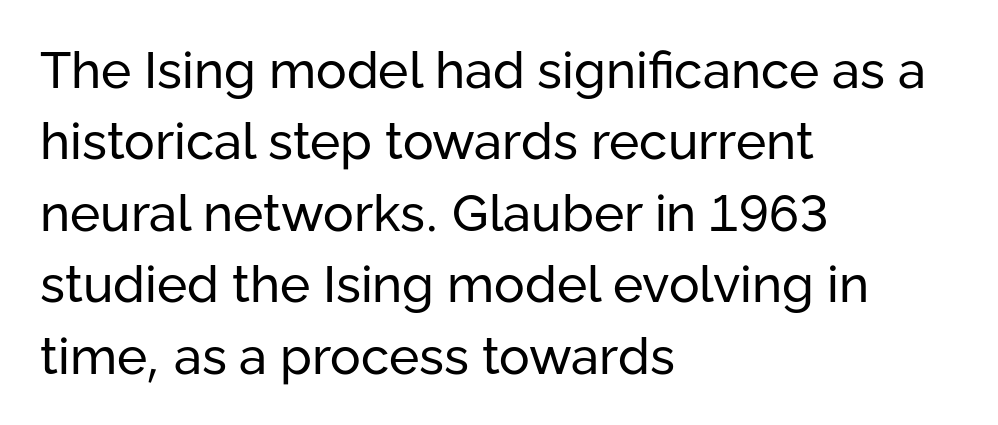
The image shows 51 px regular-weight sans-serif type, upright; set left-aligned, normal line spacing (1.4x), normal letter spacing, not underlined; low stroke contrast and a medium x-height.
